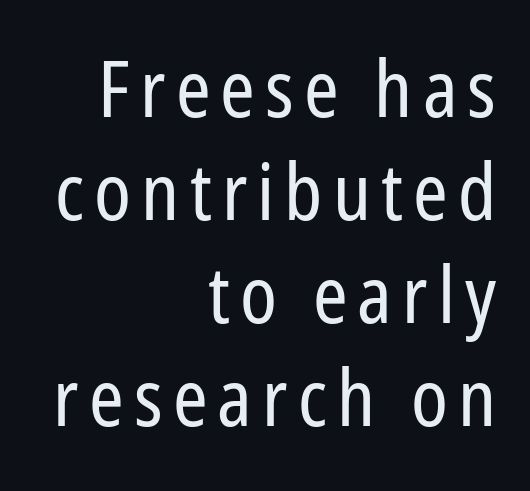
The image shows 78 px regular-weight, condensed sans-serif type, upright; set right-aligned, normal line spacing (1.32x), not underlined; low stroke contrast and a medium x-height.
